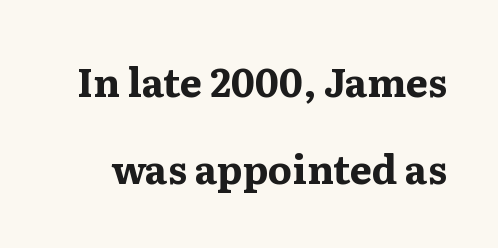
The rendering uses natural spacing where letterforms have individual widths. Baseline-to-baseline distance is far greater than the letter height. The letters stand straight up with perfectly vertical stems. Observe the serifs anchoring each vertical stroke in this sample. Beneath every word, the page is bare.
